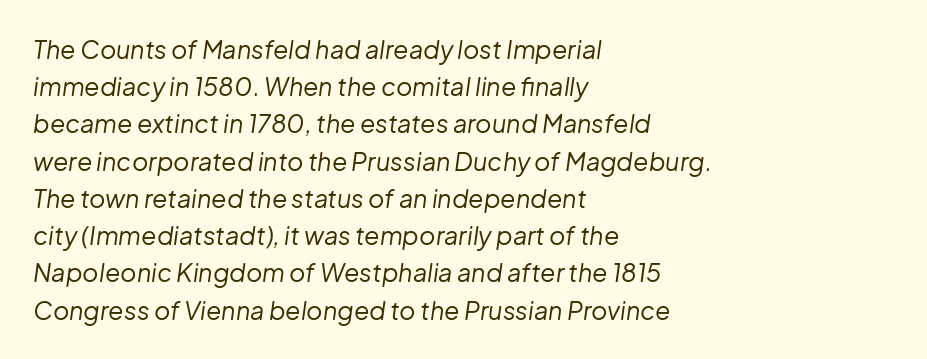
The image shows 25 px text type, italic (leaning right); set left-aligned, normal line spacing (1.49x), normal letter spacing, not underlined.
